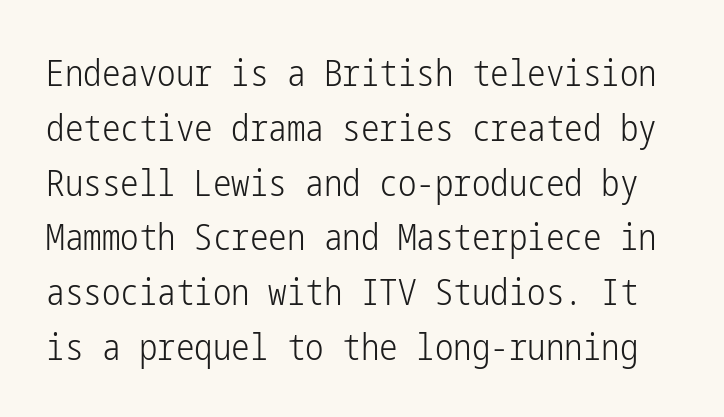
The letterforms sit at book weight or below. No italicization has been applied; the sample stays upright. No word sits above an underline. The passage shown has conventional tracking throughout. To sum up the face: it is a sans, with no serifs. Vertically, the passage feels balanced, rows spaced as you'd expect.
